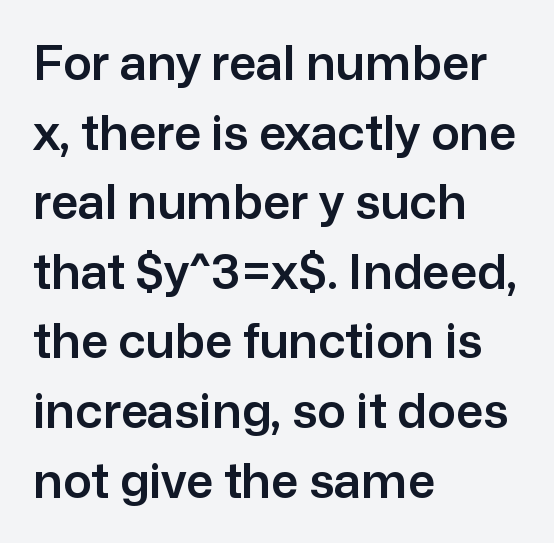
Q: Is the text italic (slanted)? A: No, it is upright.
Q: Is the typeface a serif or a sans-serif typeface? A: Sans-serif.
Q: Is the text underlined? A: No.
Q: How is the paragraph aligned? A: Left-aligned.
Q: Is the spacing between letters normal or unusually wide? A: Normal.
Q: Is the spacing between lines tight, normal or loose? A: Normal.
Q: Width (condensed, normal, or wide)? A: Normal.
Q: Stroke contrast? A: Low.
Q: x-height? A: Medium.
Q: Monospaced? A: No.
